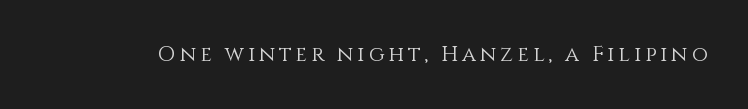
Q: Is the text bold? A: No.
Q: Is the text italic (slanted)? A: No, it is upright.
Q: Is the text underlined? A: No.
